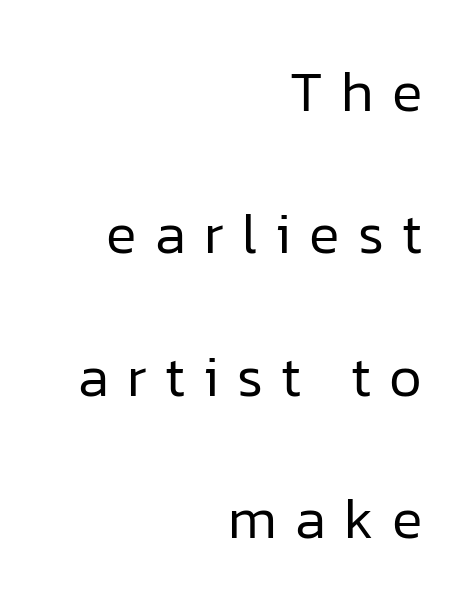
Each letter keeps its own natural width here, so spacing adapts to shape. You could only call the tracking loose — the letters float apart. One-word summary of the alignment: right. Is this a sans? Yes — the strokes have no serifs. The rendering uses a large line-height, opening up the rows.
